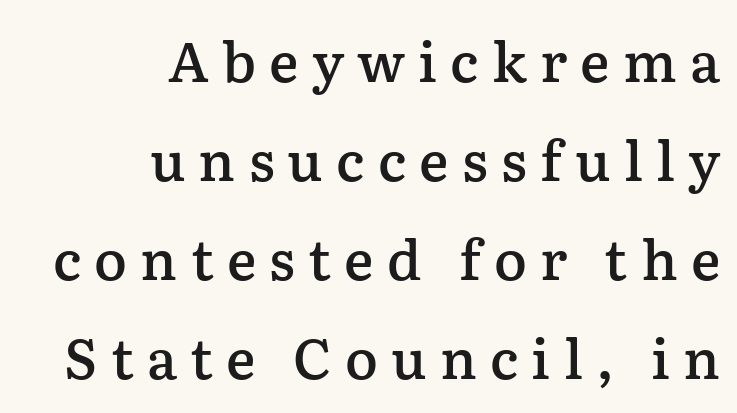
These lines were composed using upright roman letters. The passage shown is typeset with a serif family. The letters are semibold — heavier than regular but short of a full bold. The letters advance in unequal steps, a hallmark of proportional type. What stands out about the letter spacing? Its width — letters are far apart. Layout note: lines flush right.
